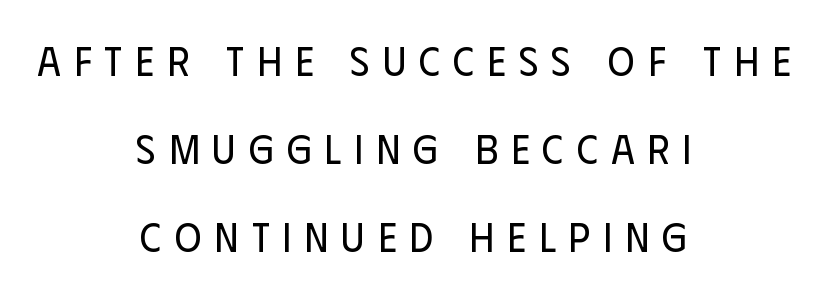
The image shows 41 px regular-weight, condensed sans-serif type, upright; set centered, loose line spacing (2.15x), unusually wide letter spacing (+0.32 em), not underlined; low stroke contrast and a large x-height.
